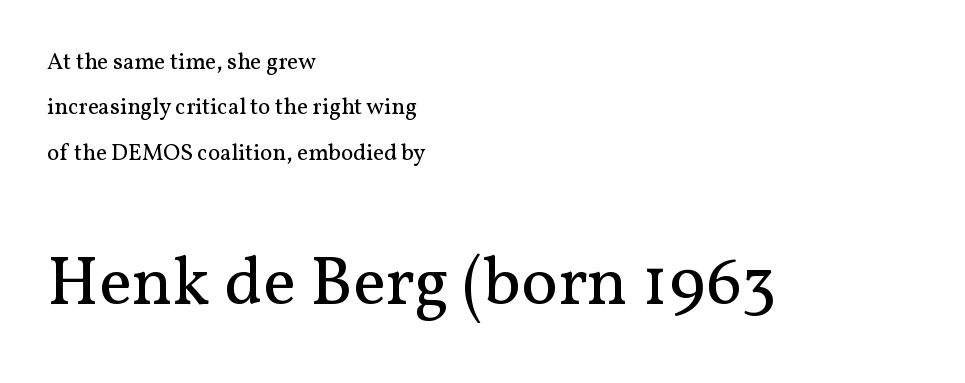
Q: Is the text bold? A: No.
Q: Is the text italic (slanted)? A: No, it is upright.
Q: Is the typeface a serif or a sans-serif typeface? A: Serif.
Q: Is the text underlined? A: No.
Q: How is the paragraph aligned? A: Left-aligned.
Q: Is the spacing between letters normal or unusually wide? A: Normal.
Q: Is the spacing between lines tight, normal or loose? A: Loose.
Q: Which block of text is set in a larger size, the first (top) or the second (bottom)? A: The second (bottom) one.
Q: Width (condensed, normal, or wide)? A: Normal.
Q: Stroke contrast? A: Medium.
Q: x-height? A: Medium.
Q: Monospaced? A: No.
